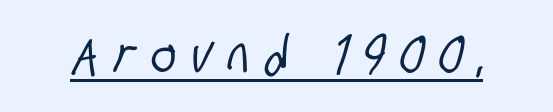
{"serif": "no", "width": "condensed", "stroke_contrast": "low", "x_height": "large", "monospaced": "no", "underline": "yes", "letter_spacing": "wide", "letter_spacing_em": 0.3, "glyph_px": 53}
